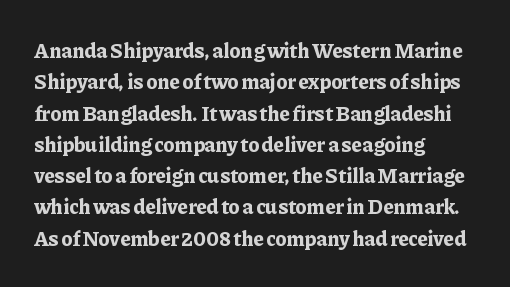
Q: Is the text bold? A: Yes.
Q: Is the text italic (slanted)? A: No, it is upright.
Q: Is the text underlined? A: No.
Q: How is the paragraph aligned? A: Left-aligned.
Q: Is the spacing between letters normal or unusually wide? A: Normal.
Q: Is the spacing between lines tight, normal or loose? A: Normal.
